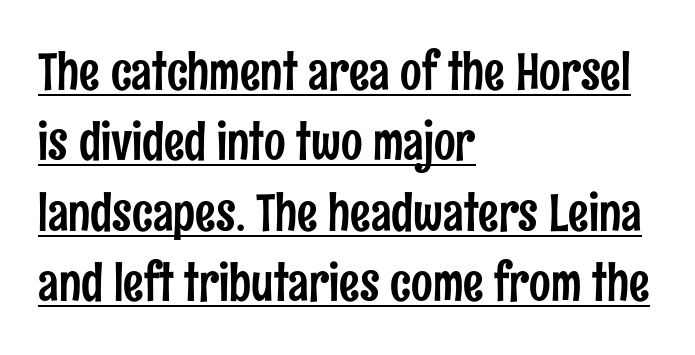
Normally led — the rows are evenly, conventionally spaced. Layout note: lines flush left. Every stem runs plumb, perpendicular to the baseline. The gaps between neighbouring characters are ordinary and unremarkable. Like a heading marked for emphasis, these lines bear an underscore.
